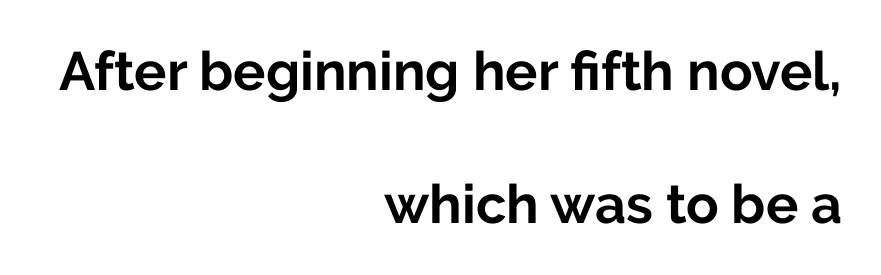
Does the copy run flush right? Yes — the right margin is perfectly even. Stroke thickness is high; the sample reads as a true bold. This rendering leaves character spacing at its baseline value. Spacing verdict: proportional, widths tailored to each character.
